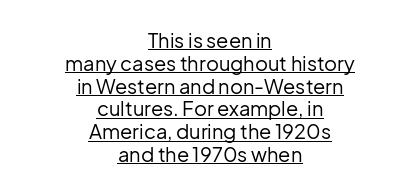
{"italic": "no", "bold": "no", "underline": "yes", "align": "center", "line_spacing": "tight", "line_spacing_ratio": 1.14, "letter_spacing": "normal", "letter_spacing_em": 0.0, "glyph_px": 20}
